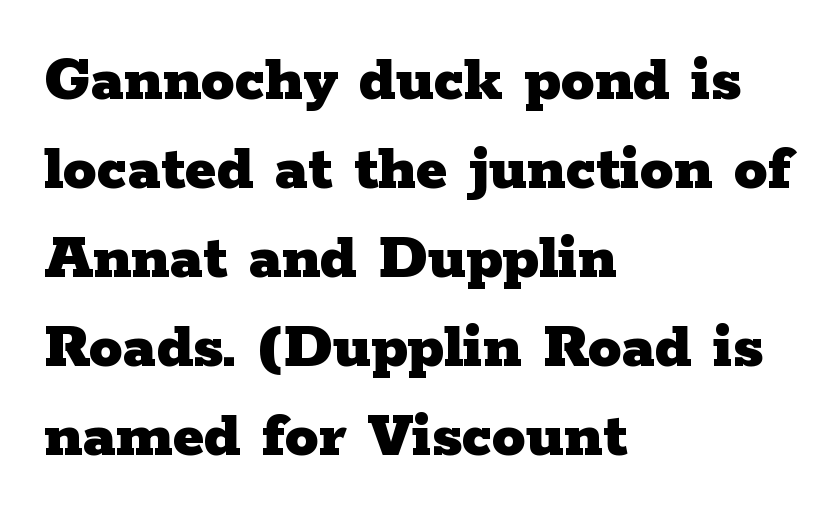
The passage shown is typeset with a serif family. The lines in this sample share a left origin and differ only in where they stop. Proportional: the letters do not fall into vertical columns. In terms of posture, this sample is upright. The block of text has a typical density, with ordinary space between rows. How are the letters spaced? Ordinarily, with no added tracking.
